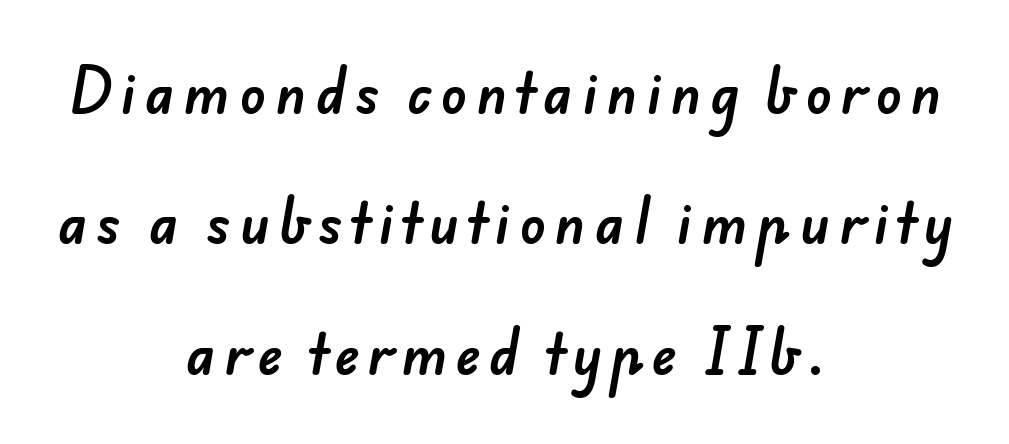
The image shows 53 px sans-serif type; set centered, loose line spacing (2.46x), not underlined; low stroke contrast and a small x-height.
